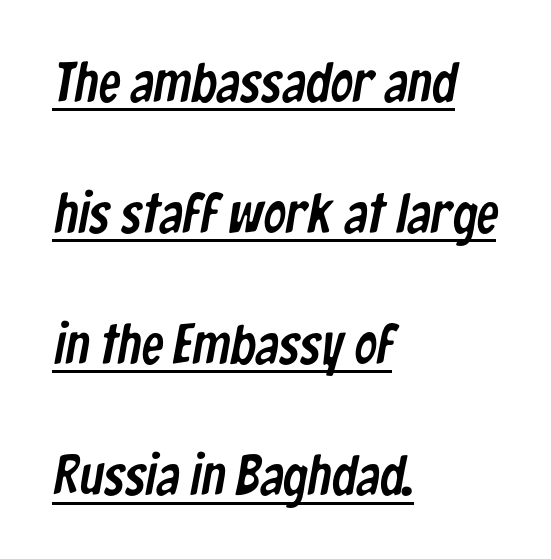
A typesetter would call this proportional, since set widths differ per character. The specimen includes a rule beneath the text block's lines. Compared with typical body copy, the letter spacing here is the same. Font category for this specimen: sans-serif.
